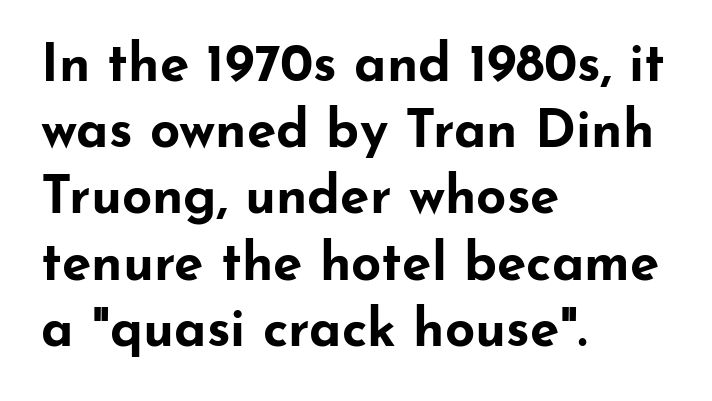
Vertical strokes here are truly vertical. The letters advance in unequal steps, a hallmark of proportional type. Serif or sans? Sans — the stroke terminals are bare. Strokes here are thick enough to call this a true bold. Leading matches the norm, producing a regular column. There is no visible air inserted between adjacent glyphs.
